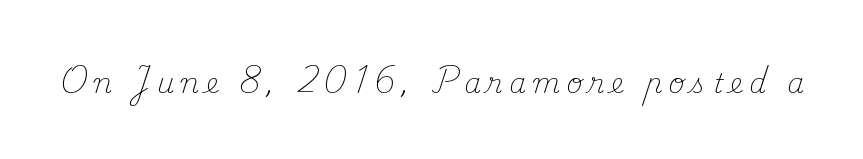
{"bold": "no", "underline": "no", "letter_spacing": "wide", "letter_spacing_em": 0.25, "glyph_px": 27}
